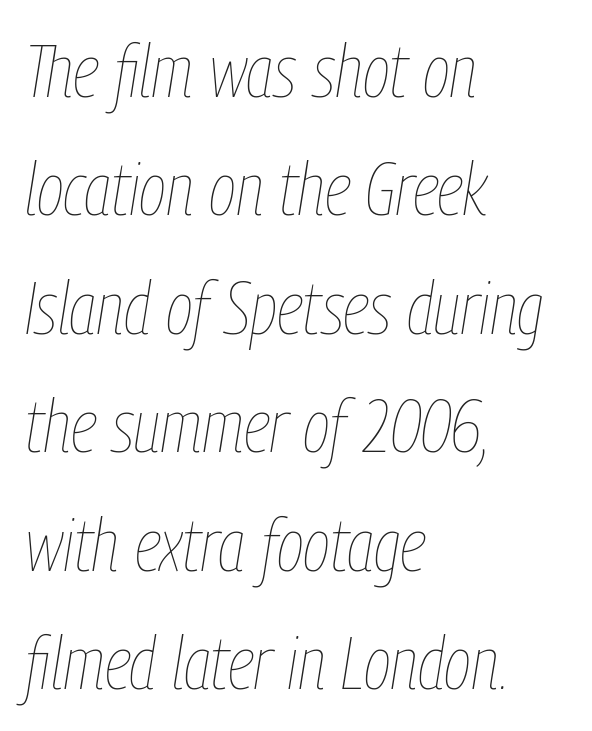
The image shows 74 px thin, condensed type, italic (leaning right); set left-aligned, normal line spacing (1.6x), normal letter spacing, not underlined; low stroke contrast and a medium x-height.
